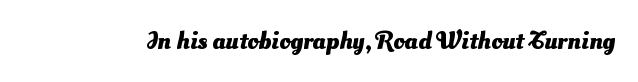
The image shows 25 px bold type; set normal letter spacing, not underlined.
